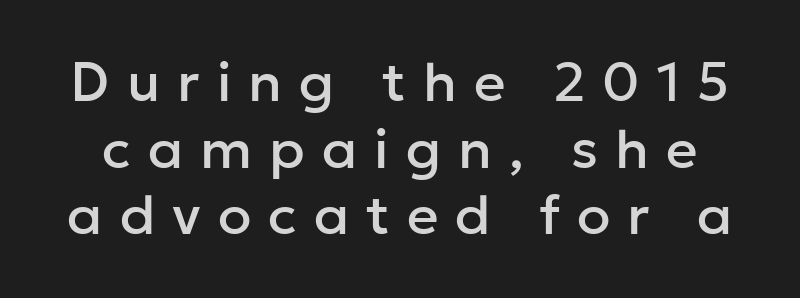
{"serif": "no", "italic": "no", "width": "normal", "stroke_contrast": "low", "x_height": "medium", "monospaced": "no", "underline": "no", "line_spacing_ratio": 1.21, "letter_spacing": "wide", "letter_spacing_em": 0.31, "glyph_px": 55}
